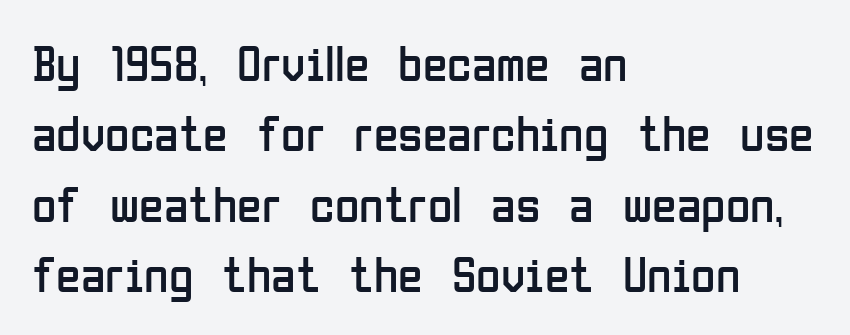
The image shows 50 px regular-weight, condensed sans-serif type, upright; set left-aligned, normal line spacing (1.41x), normal letter spacing, not underlined; low stroke contrast and a medium x-height.
